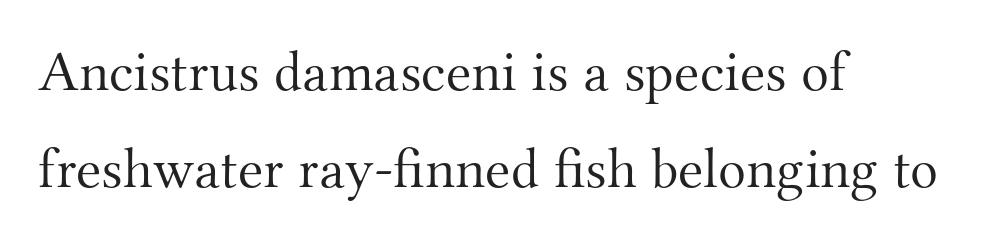
{"serif": "yes", "italic": "no", "bold": "no", "weight": "light", "width": "normal", "stroke_contrast": "medium", "x_height": "small", "monospaced": "no", "underline": "no", "align": "left", "line_spacing": "normal", "line_spacing_ratio": 1.67, "letter_spacing": "normal", "letter_spacing_em": 0.0, "glyph_px": 58}
